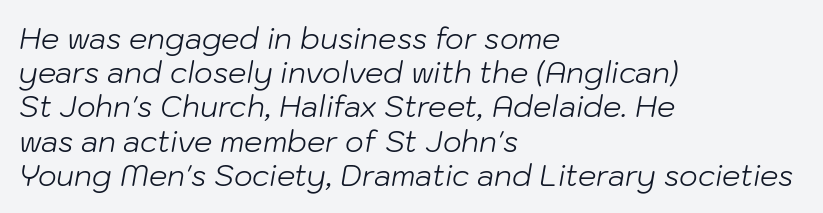
Stroke thickness stays within the range of a standard reading face or lighter. Style check: oblique. Notice how the passage keeps a crisp vertical edge on the left only. Any mark beneath the type? The region is blank.
